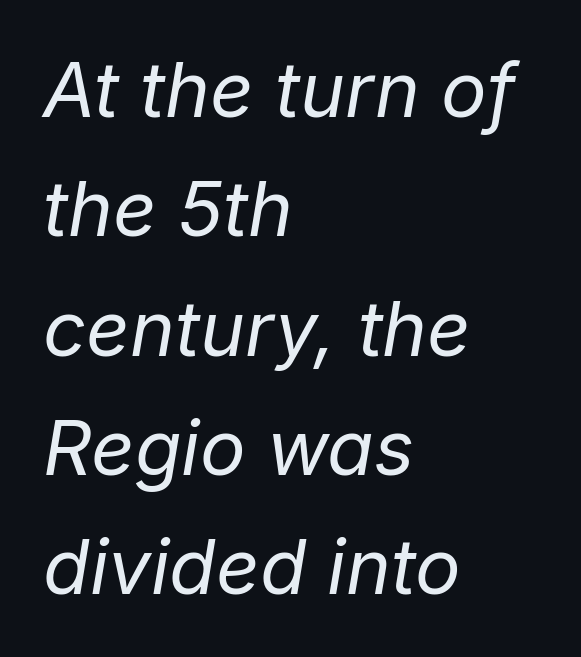
Q: Is the text bold? A: No.
Q: Is the text italic (slanted)? A: Yes, it leans right by about 9 degrees.
Q: Is the text underlined? A: No.
Q: How is the paragraph aligned? A: Left-aligned.
Q: Is the spacing between letters normal or unusually wide? A: Normal.
Q: Is the spacing between lines tight, normal or loose? A: Normal.
Q: Width (condensed, normal, or wide)? A: Normal.
Q: Stroke contrast? A: Low.
Q: x-height? A: Medium.
Q: Monospaced? A: No.
